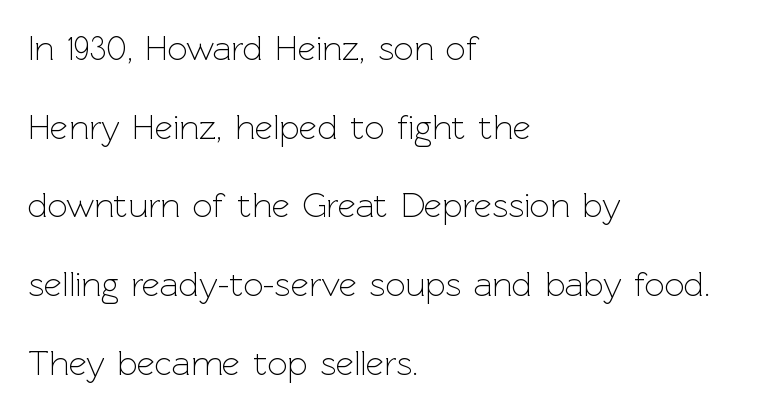
{"serif": "no", "italic": "no", "bold": "no", "weight": "light", "width": "normal", "x_height": "medium", "monospaced": "no", "underline": "no", "align": "left", "line_spacing": "loose", "line_spacing_ratio": 2.25, "letter_spacing": "normal", "letter_spacing_em": 0.0, "glyph_px": 35}
